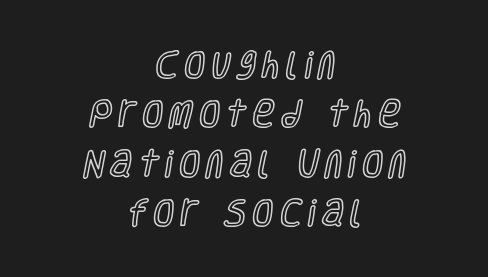
Underlining? Definitely not there. The gaps between neighbouring characters are conspicuously large. Successive baselines arrive at the customary interval. A typesetter would call this proportional, since set widths differ per character.
